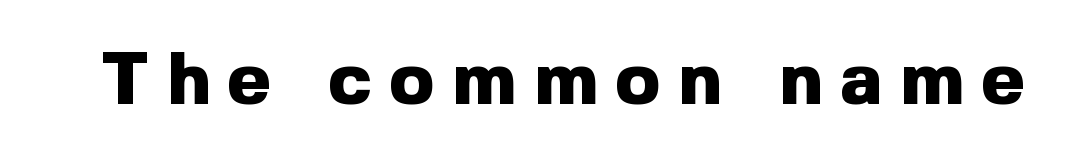
The image shows 74 px heavy sans-serif type, upright; set unusually wide letter spacing (+0.24 em), not underlined; a medium x-height.
